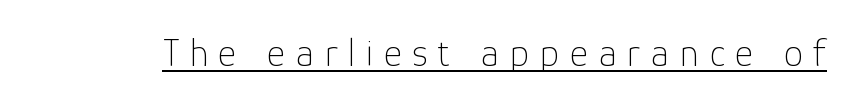
{"serif": "no", "italic": "no", "bold": "no", "weight": "thin", "width": "normal", "stroke_contrast": "low", "x_height": "medium", "monospaced": "no", "underline": "yes", "letter_spacing": "wide", "letter_spacing_em": 0.27, "glyph_px": 39}
